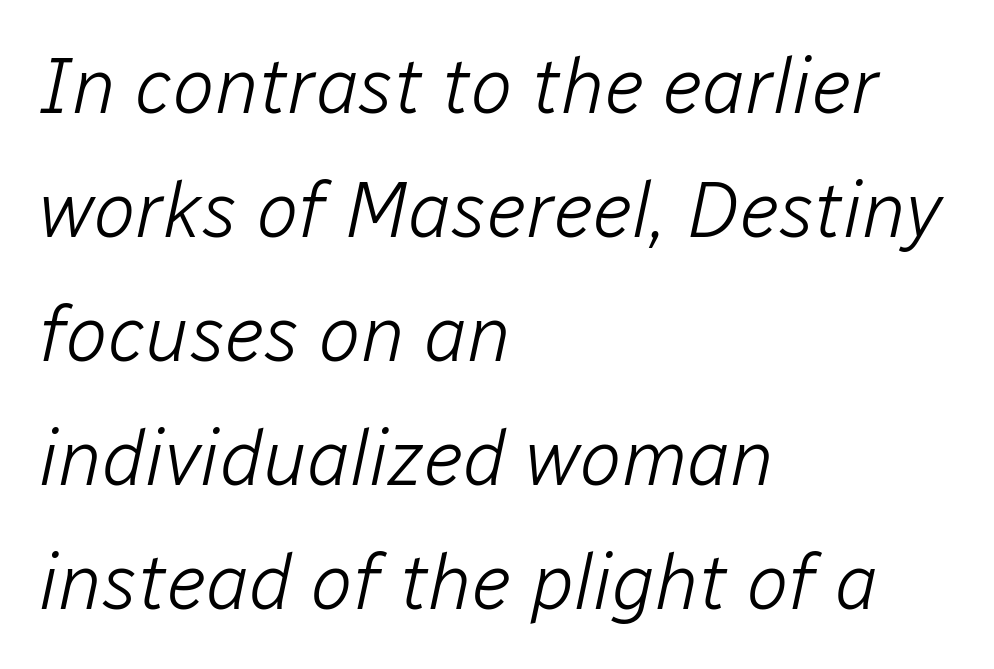
Q: Is the text bold? A: No.
Q: Is the text italic (slanted)? A: Yes, it leans right by about 12 degrees.
Q: Is the text underlined? A: No.
Q: How is the paragraph aligned? A: Left-aligned.
Q: Is the spacing between letters normal or unusually wide? A: Normal.
Q: Is the spacing between lines tight, normal or loose? A: Normal.
Q: Width (condensed, normal, or wide)? A: Normal.
Q: Stroke contrast? A: Low.
Q: x-height? A: Medium.
Q: Monospaced? A: No.
